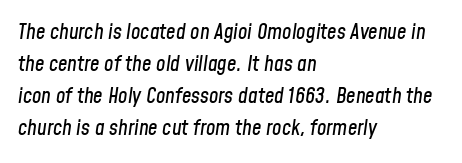
Q: Is the text italic (slanted)? A: Yes, it leans right by about 8 degrees.
Q: Is the text underlined? A: No.
Q: How is the paragraph aligned? A: Left-aligned.
Q: Is the spacing between letters normal or unusually wide? A: Normal.
Q: Is the spacing between lines tight, normal or loose? A: Normal.
